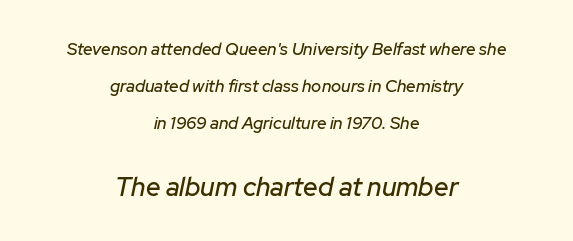
Q: Is the text italic (slanted)? A: Yes, it leans right by about 12 degrees.
Q: Is the text underlined? A: No.
Q: How is the paragraph aligned? A: Centered.
Q: Is the spacing between letters normal or unusually wide? A: Normal.
Q: Is the spacing between lines tight, normal or loose? A: Loose.
Q: Which block of text is set in a larger size, the first (top) or the second (bottom)? A: The second (bottom) one.
